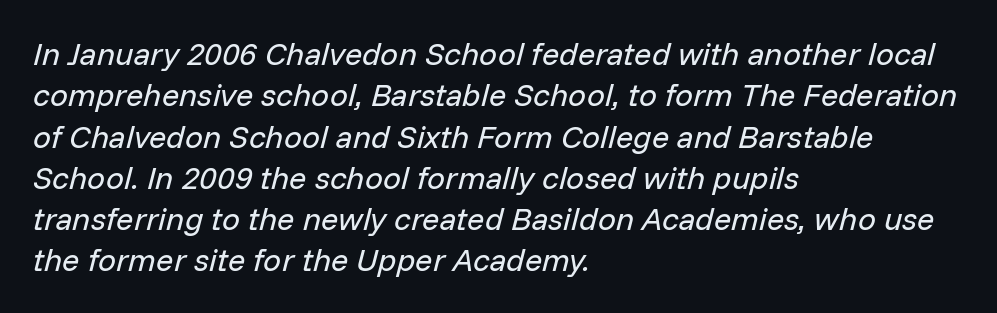
The image shows 32 px regular-weight type, italic (leaning right); set left-aligned, normal line spacing (1.29x), normal letter spacing, not underlined; low stroke contrast and a medium x-height.
